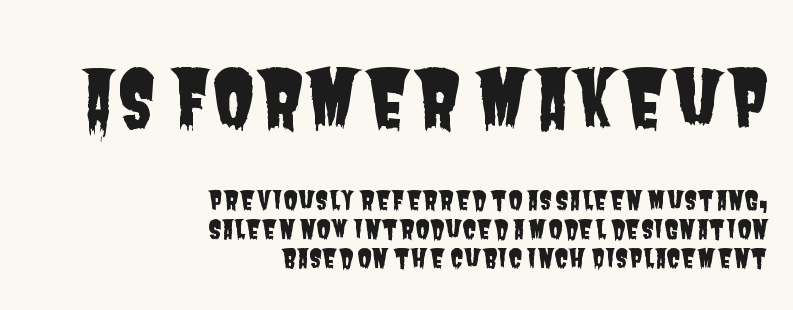
Q: Is the typeface a serif or a sans-serif typeface? A: Sans-serif.
Q: Is the text underlined? A: No.
Q: How is the paragraph aligned? A: Right-aligned.
Q: Is the spacing between letters normal or unusually wide? A: Normal.
Q: Is the spacing between lines tight, normal or loose? A: Tight.
Q: Which block of text is set in a larger size, the first (top) or the second (bottom)? A: The first (top) one.
Q: Width (condensed, normal, or wide)? A: Condensed.
Q: Stroke contrast? A: Low.
Q: x-height? A: Large.
Q: Monospaced? A: No.
